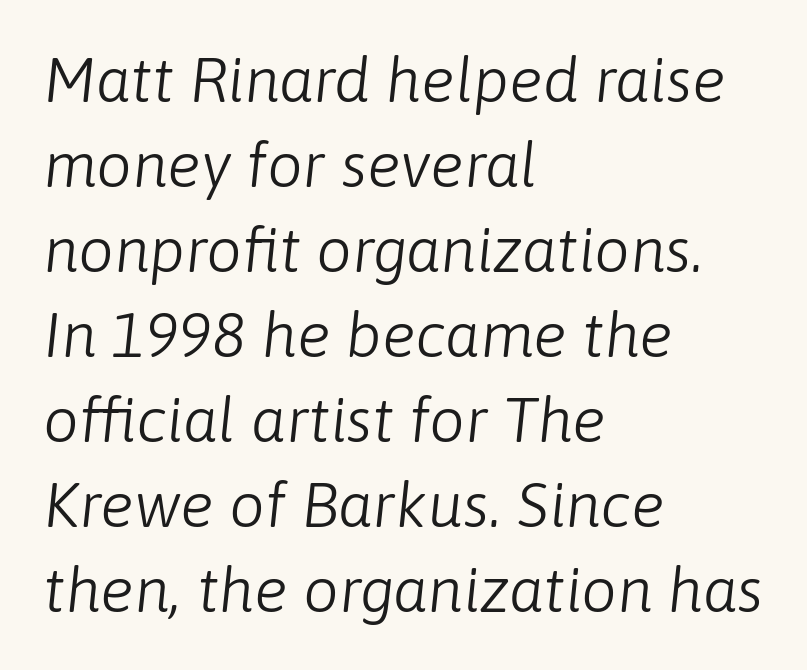
In terms of letterspacing, this is plain default setting. Slanted lettering throughout. A normal amount of white space separates one row of letters from the next. Which margin do the lines hug? The left one — the right edge is uneven. You could not count columns in this text — the font is proportionally spaced. Plain, unruled lines of type.
